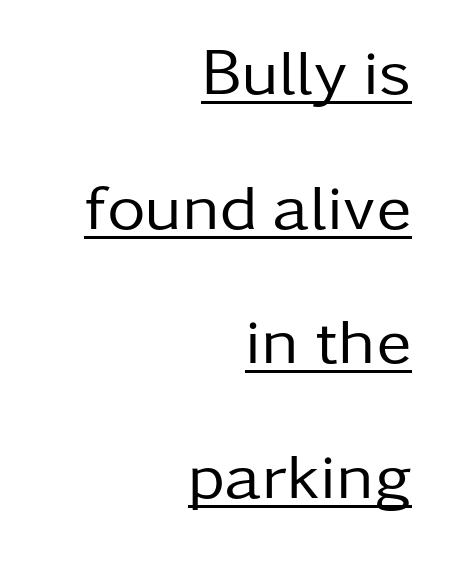
The image shows 66 px regular-weight sans-serif type, upright; set right-aligned, loose line spacing (2.04x), normal letter spacing, underlined; low stroke contrast and a medium x-height.
